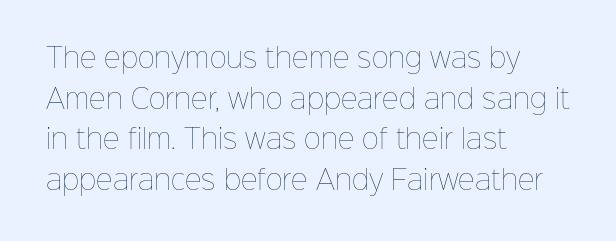
The image shows 26 px text type, upright; set left-aligned, normal line spacing (1.56x), normal letter spacing, not underlined.
